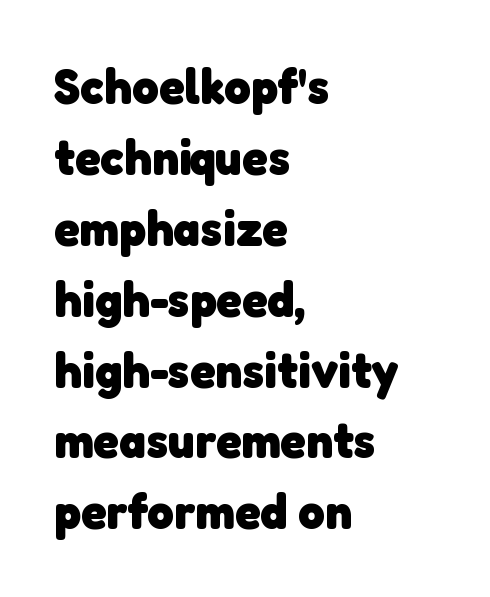
Here the designer chose a conventional face with non-uniform glyph widths. Which margin do the lines hug? The left one — the right edge is uneven. Compared with typical paragraphs, the rows here are spaced about the same. No word sits above an underline. Emphasis by weight is at full strength: bold. Classification — sans serif.
